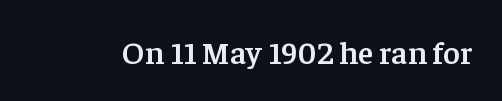
A roman cut, with each character standing at attention. The strokes are fattened partway — semibold, not bold. Each letter's strokes conclude with small projecting serifs. The strip under each line holds only bare page. Glyph-to-glyph distance matches everyday printed text. Here the designer chose a conventional face with non-uniform glyph widths.
